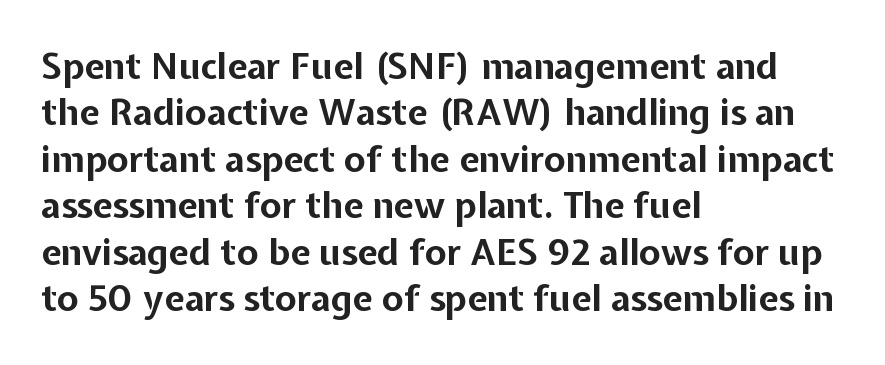
Q: Is the text bold? A: Yes.
Q: Is the text italic (slanted)? A: No, it is upright.
Q: Is the typeface a serif or a sans-serif typeface? A: Sans-serif.
Q: Is the text underlined? A: No.
Q: How is the paragraph aligned? A: Left-aligned.
Q: Is the spacing between letters normal or unusually wide? A: Normal.
Q: Is the spacing between lines tight, normal or loose? A: Normal.
Q: Width (condensed, normal, or wide)? A: Normal.
Q: Stroke contrast? A: Low.
Q: x-height? A: Medium.
Q: Monospaced? A: No.
